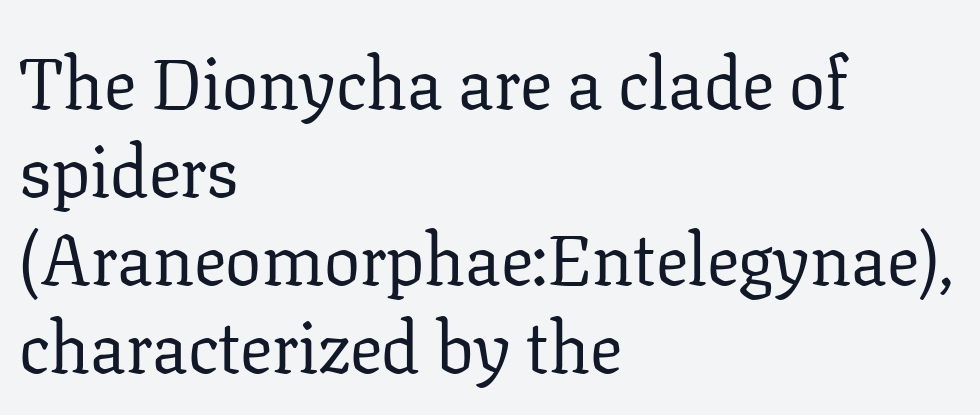
The image shows 72 px regular-weight serif type, upright; set left-aligned, line spacing 1.22x, normal letter spacing, not underlined; low stroke contrast and a medium x-height.
